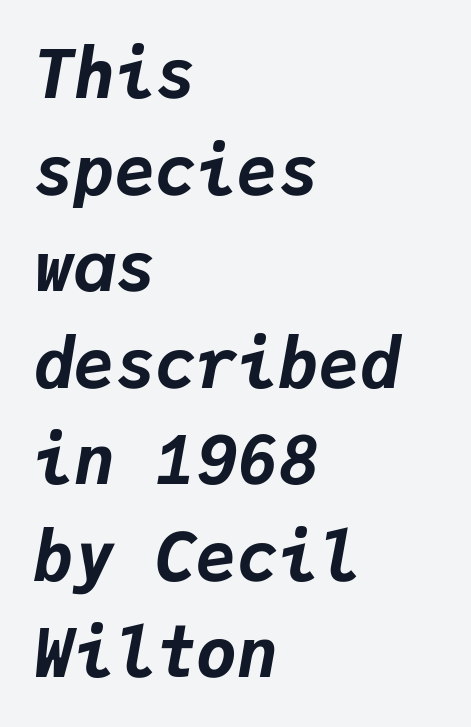
The image shows 68 px bold type, italic (leaning right), monospaced; set left-aligned, normal line spacing (1.42x), normal letter spacing, not underlined; low stroke contrast and a medium x-height.
